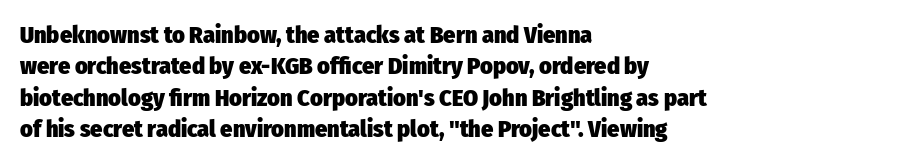
The image shows 24 px bold type, upright; set left-aligned, normal line spacing (1.31x), normal letter spacing, not underlined.
